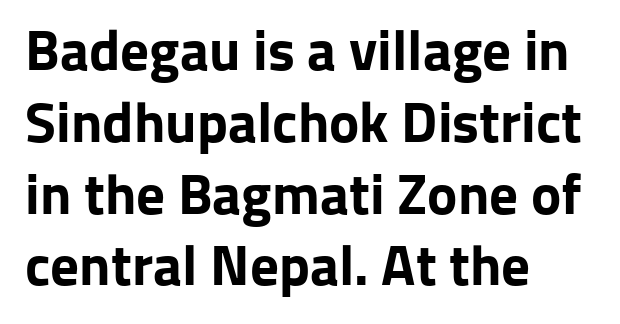
Q: Is the text bold? A: Yes.
Q: Is the text italic (slanted)? A: No, it is upright.
Q: Is the typeface a serif or a sans-serif typeface? A: Sans-serif.
Q: Is the text underlined? A: No.
Q: How is the paragraph aligned? A: Left-aligned.
Q: Is the spacing between letters normal or unusually wide? A: Normal.
Q: Is the spacing between lines tight, normal or loose? A: Normal.
Q: Width (condensed, normal, or wide)? A: Normal.
Q: Stroke contrast? A: Low.
Q: x-height? A: Medium.
Q: Monospaced? A: No.
